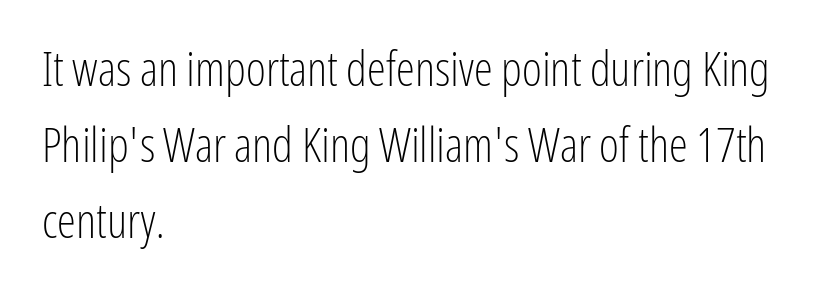
Leading: standard. Leftover space on each line is placed entirely after the last word. Check where the strokes stop: nothing finishes them off — pure sans. No word sits above an underline. Is the stroke heavy? The answer is a plain regular-or-lighter.
